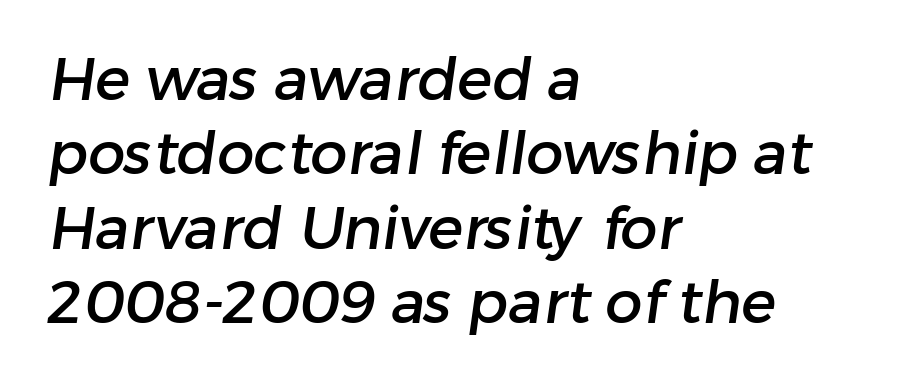
A typesetter would call this proportional, since set widths differ per character. This rendering features lettering with no underline. The compositor pushed each line to the left boundary. The designer went with a sans here, leaving each stem footless. Is there much room between lines? A standard amount, neither cramped nor airy. What stands out about the letter spacing? Nothing — it is the standard amount.
